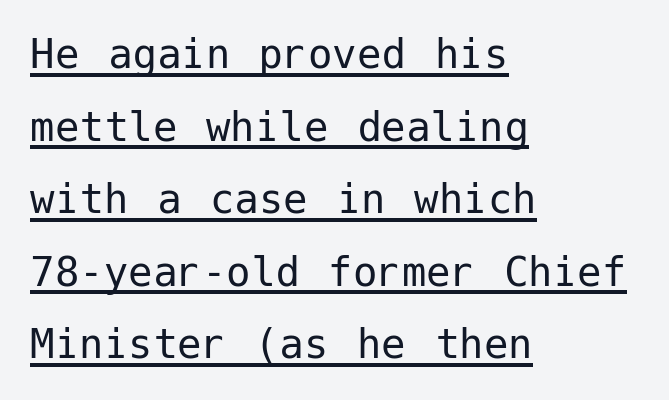
Emphasis is given by a line drawn under the lettering. Caption: multi-line text, flush left, ragged right. In terms of letterspacing, this is plain default setting. To sum up the face: it is a sans, with no serifs. Notice how descenders clear the ascenders below comfortably — that's standard leading.
